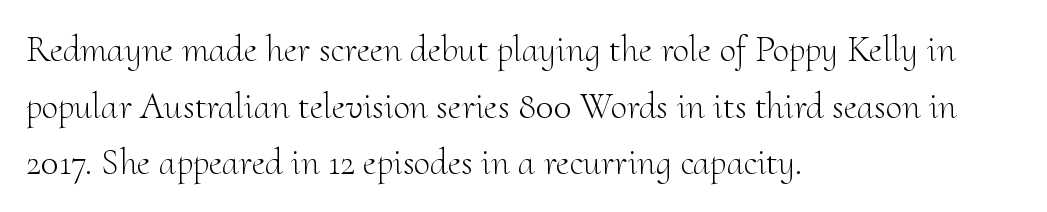
{"serif": "yes", "italic": "no", "bold": "no", "weight": "light", "width": "normal", "stroke_contrast": "medium", "x_height": "small", "monospaced": "no", "underline": "no", "align": "left", "line_spacing": "normal", "line_spacing_ratio": 1.53, "letter_spacing": "normal", "letter_spacing_em": 0.0, "glyph_px": 37}
